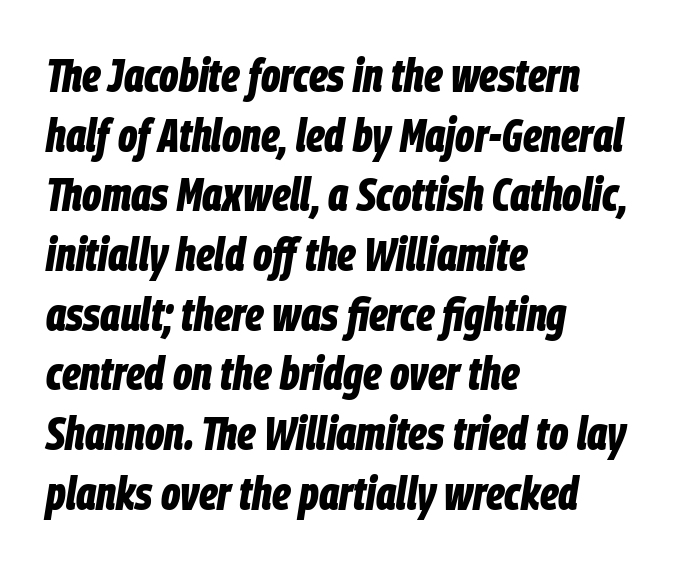
Q: Is the text bold? A: Yes.
Q: Is the text italic (slanted)? A: Yes, it leans right by about 9 degrees.
Q: Is the text underlined? A: No.
Q: How is the paragraph aligned? A: Left-aligned.
Q: Is the spacing between letters normal or unusually wide? A: Normal.
Q: Is the spacing between lines tight, normal or loose? A: Normal.
Q: Width (condensed, normal, or wide)? A: Condensed.
Q: Stroke contrast? A: Low.
Q: x-height? A: Large.
Q: Monospaced? A: No.
